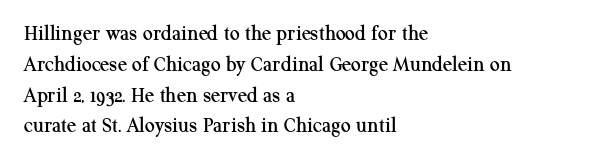
Q: Is the text italic (slanted)? A: No, it is upright.
Q: Is the text underlined? A: No.
Q: How is the paragraph aligned? A: Left-aligned.
Q: Is the spacing between letters normal or unusually wide? A: Normal.
Q: Is the spacing between lines tight, normal or loose? A: Normal.
